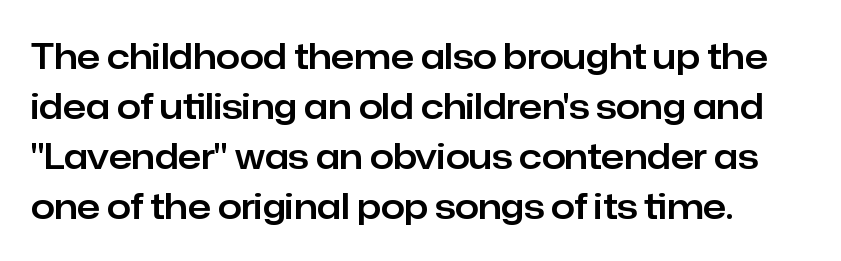
The specimen reads as upright at a glance. Words float on clear page, feet unadorned. Honestly, the letter spacing is just normal — you wouldn't notice it. Evenly set lines give the paragraph a standard silhouette.
